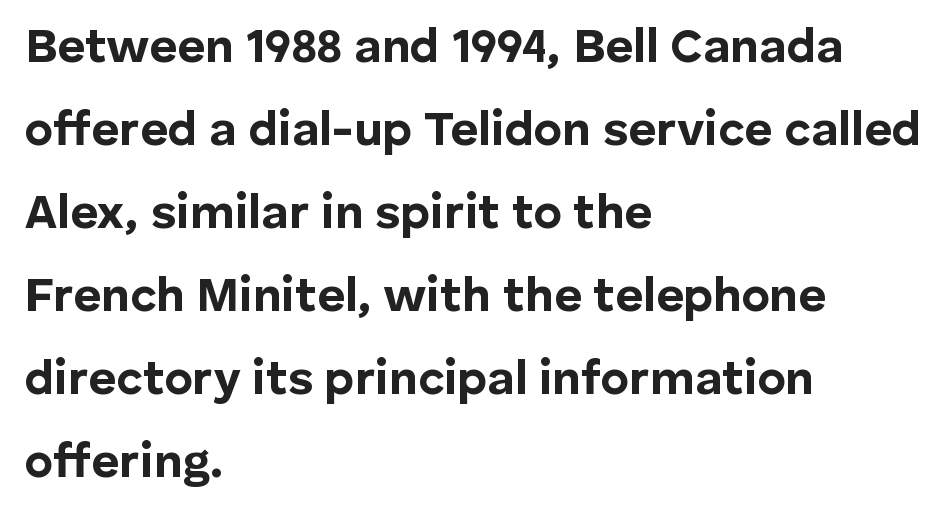
{"serif": "no", "italic": "no", "bold": "yes", "weight": "bold", "width": "normal", "stroke_contrast": "low", "x_height": "medium", "monospaced": "no", "underline": "no", "align": "left", "line_spacing_ratio": 1.73, "letter_spacing": "normal", "letter_spacing_em": 0.0, "glyph_px": 48}
